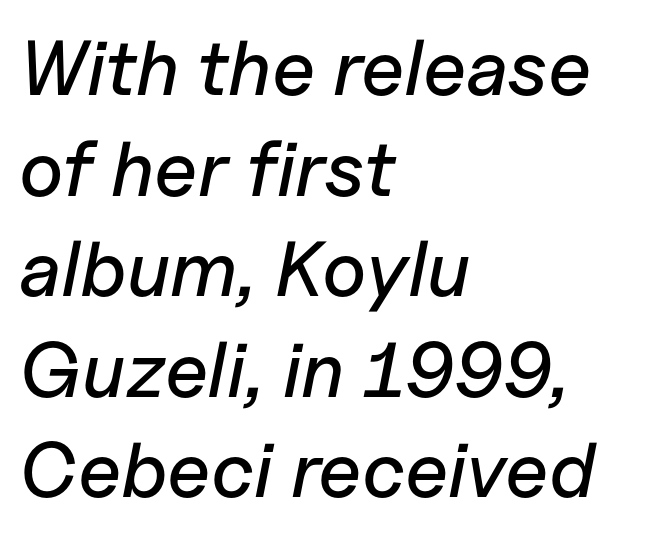
This rendering uses left alignment, leaving the right contour irregular. This sample has the flowing, uneven cadence of proportional lettering. A bare baseline throughout the passage. If you measured baseline to baseline, you'd find a middling distance. Nobody touched the tracking dial on this one. The letters are slanted; this is an italic face.
